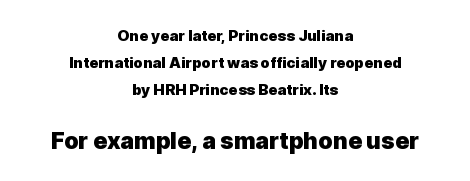
{"italic": "no", "bold": "yes", "underline": "no", "align": "center", "line_spacing_ratio": 1.81, "letter_spacing": "normal", "letter_spacing_em": 0.0, "larger_block": "second", "size_ratio": 1.53, "glyph_px": 23}
